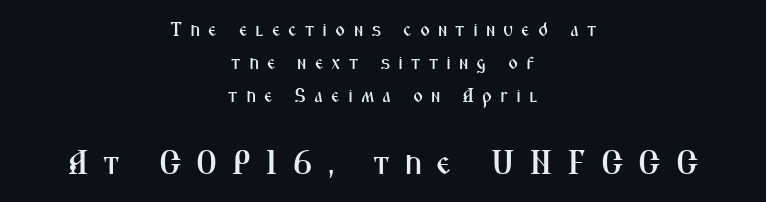
{"serif": "no", "italic": "no", "width": "condensed", "stroke_contrast": "medium", "x_height": "medium", "monospaced": "no", "underline": "no", "align": "center", "line_spacing_ratio": 1.74, "letter_spacing": "wide", "letter_spacing_em": 0.42, "larger_block": "second", "size_ratio": 1.79, "glyph_px": 34}
